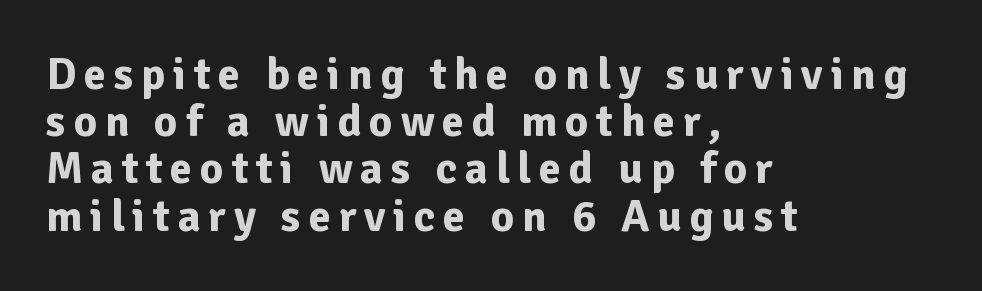
{"serif": "no", "italic": "no", "bold": "yes", "weight": "bold", "width": "normal", "stroke_contrast": "low", "x_height": "medium", "monospaced": "no", "underline": "no", "align": "left", "line_spacing": "tight", "line_spacing_ratio": 1.05, "glyph_px": 45}
